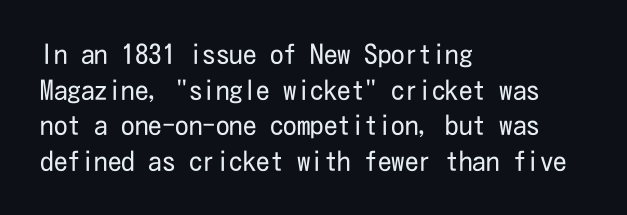
Notice how descenders clear the ascenders below comfortably — that's standard leading. Rule under the text: the space is simply empty. This rendering uses left alignment, leaving the right contour irregular. The type sits square on the baseline with zero lean. The font sits on the lighter half of the weight spectrum, regular included. The gaps between neighbouring characters are ordinary and unremarkable.
